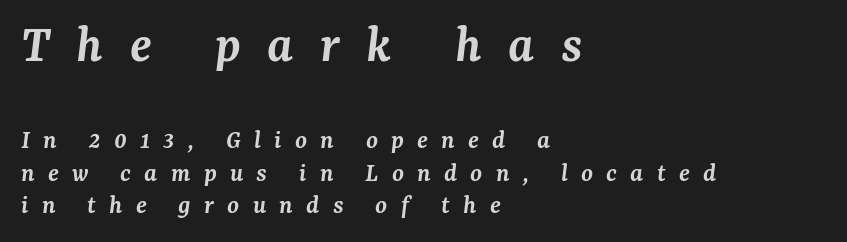
This sample is left-justified, so line endings fall wherever the words run out. The designer gave the opening block more size than the closing block. Is this a fixed-width face? No — the glyphs have proportional, varying widths. The baseline area is clear. Rendered with sloped, italic letterforms. Old-style or modern, the face here clearly has serifs.
